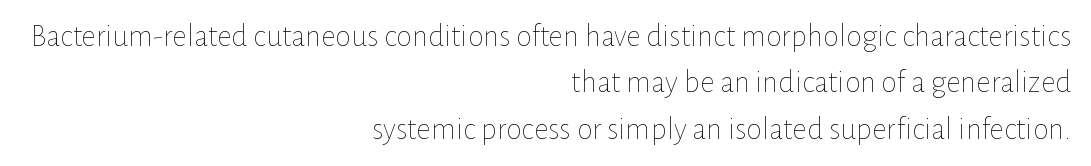
Weight: in the light-to-regular range. You could not count columns in this text — the font is proportionally spaced. Check the space under the baseline: it is left empty. These lines were composed using upright roman letters. You could call the tracking neutral — neither tight nor loose. Reading down the block, your eye finds every line finishing at a fixed right position.
